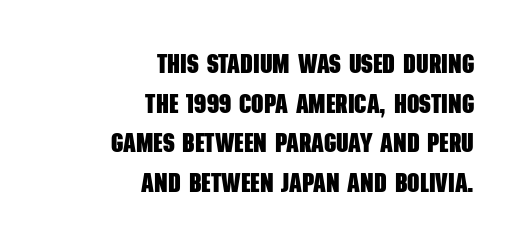
{"bold": "yes", "underline": "no", "align": "right", "line_spacing": "normal", "line_spacing_ratio": 1.47, "letter_spacing": "normal", "letter_spacing_em": 0.0, "glyph_px": 27}
